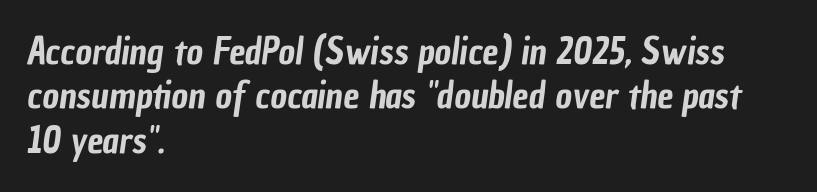
Q: Is the typeface a serif or a sans-serif typeface? A: Sans-serif.
Q: Is the text underlined? A: No.
Q: How is the paragraph aligned? A: Left-aligned.
Q: Is the spacing between letters normal or unusually wide? A: Normal.
Q: Width (condensed, normal, or wide)? A: Condensed.
Q: Stroke contrast? A: Low.
Q: x-height? A: Medium.
Q: Monospaced? A: No.
